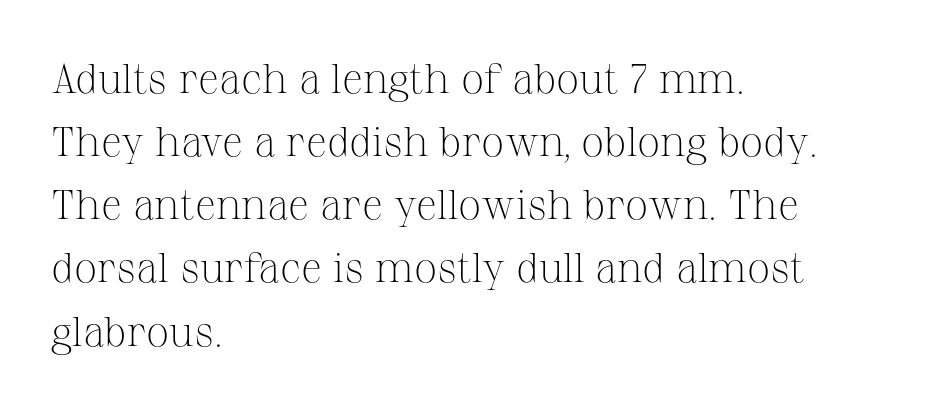
The passage shown is not underscored anywhere. The letterforms sit shoulder to shoulder at normal distance. When letters stand straight like this, we call the style roman or upright. Unlike a clean sans, this face finishes its strokes with serifs.
